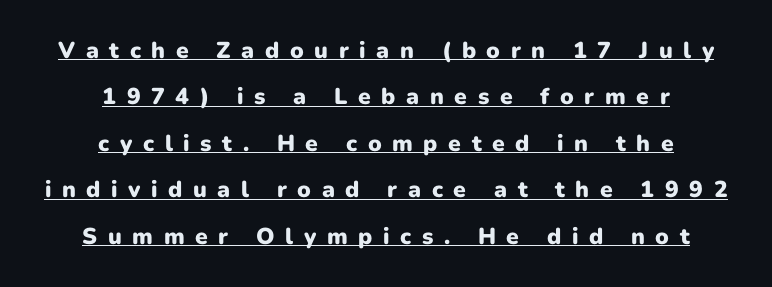
{"italic": "no", "bold": "yes", "underline": "yes", "align": "center", "line_spacing": "loose", "line_spacing_ratio": 2.02, "letter_spacing": "wide", "letter_spacing_em": 0.46, "glyph_px": 23}
